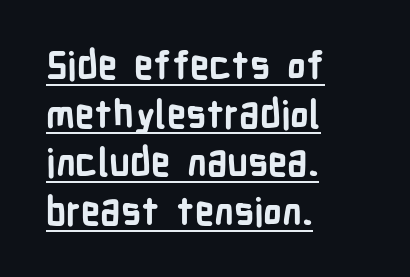
{"serif": "no", "italic": "no", "bold": "yes", "weight": "bold", "width": "condensed", "stroke_contrast": "low", "x_height": "medium", "monospaced": "no", "underline": "yes", "align": "left", "line_spacing": "normal", "line_spacing_ratio": 1.28, "letter_spacing": "normal", "letter_spacing_em": 0.0, "glyph_px": 38}
